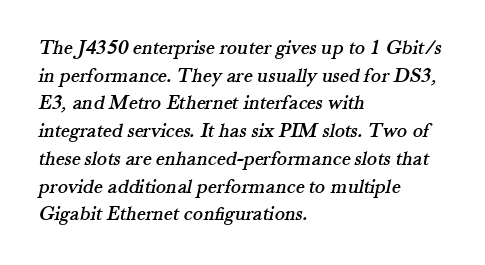
Any mark beneath the type? The region is blank. Does the copy run flush right? No — it runs flush left. Vertically, the passage feels balanced, rows spaced as you'd expect. Does extra space separate the letters? No, they use regular spacing.
